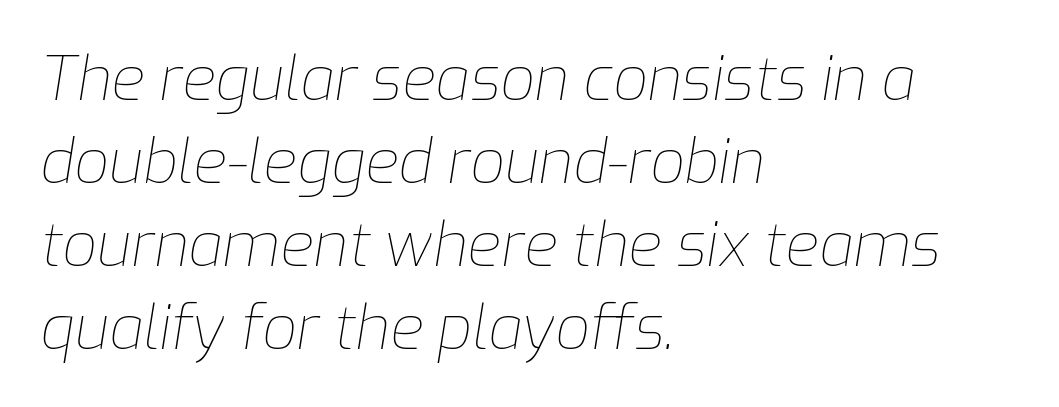
Varying glyph widths throughout — classic text-font behaviour. A clean baseline with only descenders dipping below it. The compositor pushed each line to the left boundary. Stem width sits at or under what a default text font uses. Italic: yes, the glyphs are oblique.
